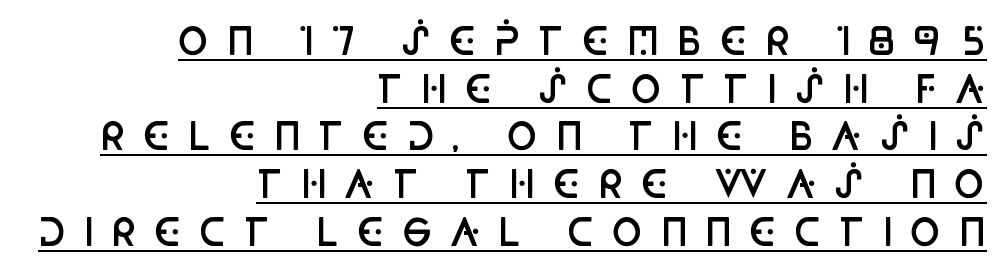
The image shows 37 px semibold, condensed sans-serif type, upright; set right-aligned, normal line spacing (1.29x), unusually wide letter spacing (+0.46 em), underlined; low stroke contrast and a large x-height.
